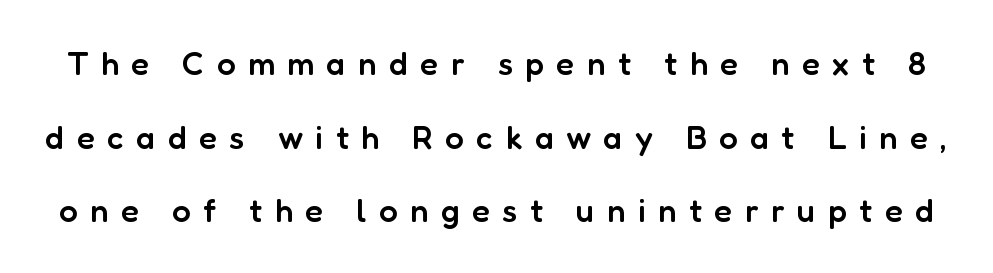
{"serif": "no", "italic": "no", "bold": "semi", "weight": "semibold", "width": "normal", "stroke_contrast": "low", "x_height": "medium", "monospaced": "no", "underline": "no", "line_spacing": "loose", "line_spacing_ratio": 2.23, "letter_spacing": "wide", "letter_spacing_em": 0.38, "glyph_px": 33}
